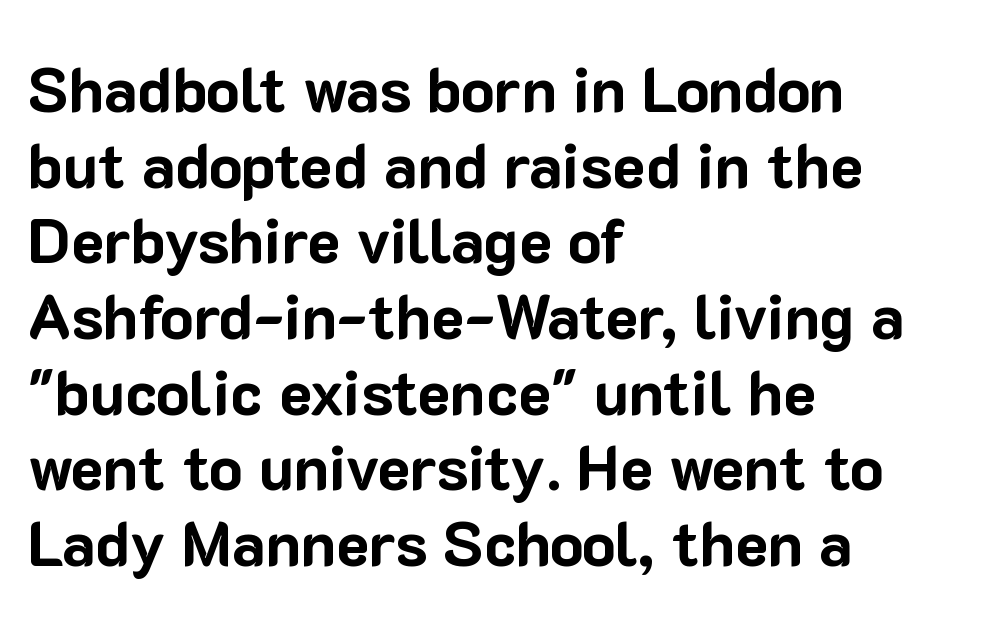
The image shows 62 px bold sans-serif type, upright; set left-aligned, line spacing 1.22x, normal letter spacing, not underlined; low stroke contrast and a medium x-height.
